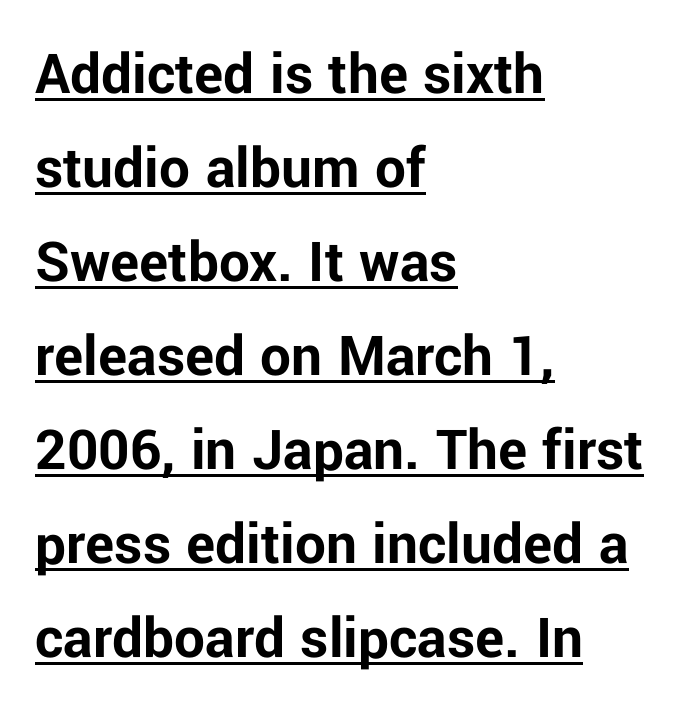
Q: Is the text bold? A: Yes.
Q: Is the text italic (slanted)? A: No, it is upright.
Q: Is the typeface a serif or a sans-serif typeface? A: Sans-serif.
Q: Is the text underlined? A: Yes.
Q: How is the paragraph aligned? A: Left-aligned.
Q: Is the spacing between letters normal or unusually wide? A: Normal.
Q: Is the spacing between lines tight, normal or loose? A: Normal.
Q: Width (condensed, normal, or wide)? A: Normal.
Q: Stroke contrast? A: Low.
Q: x-height? A: Medium.
Q: Monospaced? A: No.
